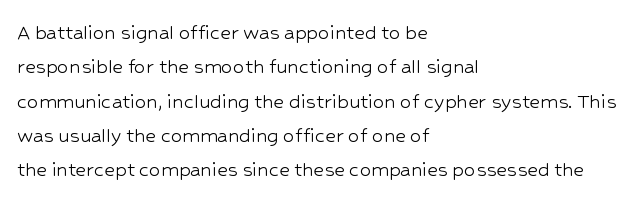
Q: Is the text bold? A: No.
Q: Is the text italic (slanted)? A: No, it is upright.
Q: Is the text underlined? A: No.
Q: How is the paragraph aligned? A: Left-aligned.
Q: Is the spacing between letters normal or unusually wide? A: Normal.
Q: Is the spacing between lines tight, normal or loose? A: Normal.
